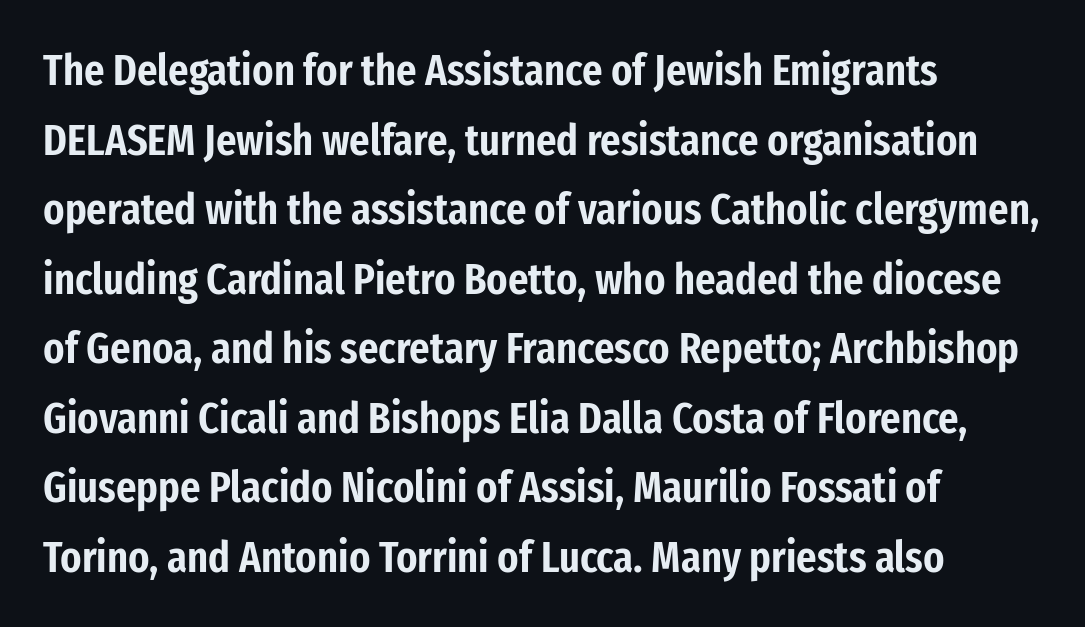
Q: Is the text italic (slanted)? A: No, it is upright.
Q: Is the typeface a serif or a sans-serif typeface? A: Sans-serif.
Q: Is the text underlined? A: No.
Q: How is the paragraph aligned? A: Left-aligned.
Q: Is the spacing between letters normal or unusually wide? A: Normal.
Q: Is the spacing between lines tight, normal or loose? A: Normal.
Q: Width (condensed, normal, or wide)? A: Condensed.
Q: Stroke contrast? A: Low.
Q: x-height? A: Medium.
Q: Monospaced? A: No.
